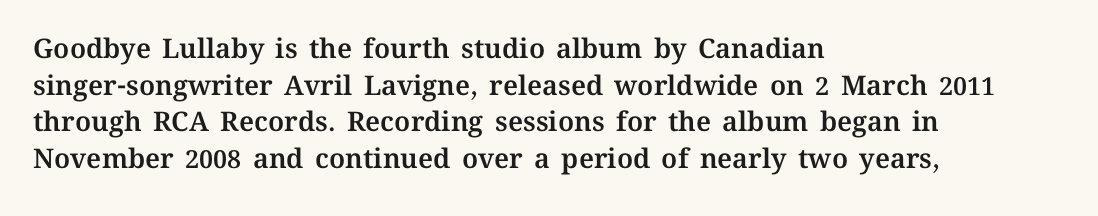
Alignment: flush left. The lettering stays uniformly vertical, giving the passage a roman look. The block of text has a typical density, with ordinary space between rows. Beneath every word, the page is bare. Compared with typical body copy, the letter spacing here is the same.
